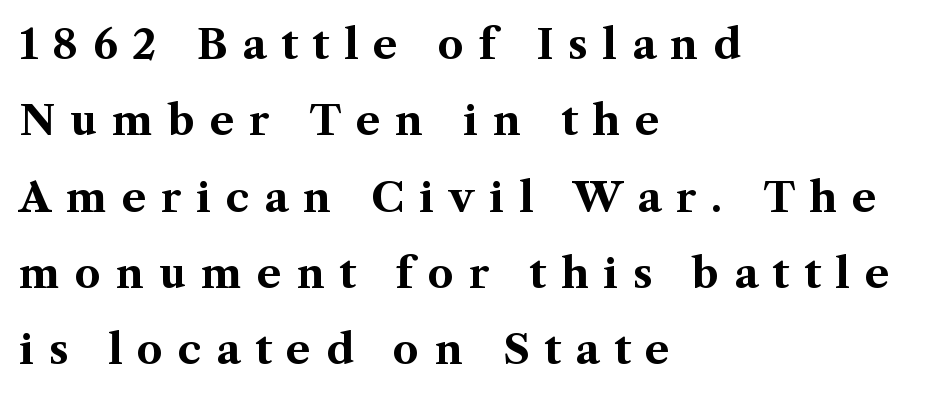
Q: Is the text bold? A: Yes.
Q: Is the text italic (slanted)? A: No, it is upright.
Q: Is the typeface a serif or a sans-serif typeface? A: Serif.
Q: Is the text underlined? A: No.
Q: How is the paragraph aligned? A: Left-aligned.
Q: Is the spacing between letters normal or unusually wide? A: Unusually wide.
Q: Width (condensed, normal, or wide)? A: Normal.
Q: Stroke contrast? A: Medium.
Q: x-height? A: Medium.
Q: Monospaced? A: No.
